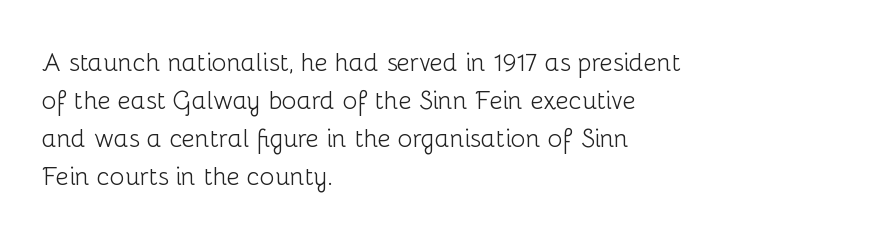
The font's upright variant was chosen for this text. The specimen omits any rule beneath the text block's lines. All the whitespace from short lines collects on the right. Tracking here is standard; glyphs follow each other at the usual distance.
